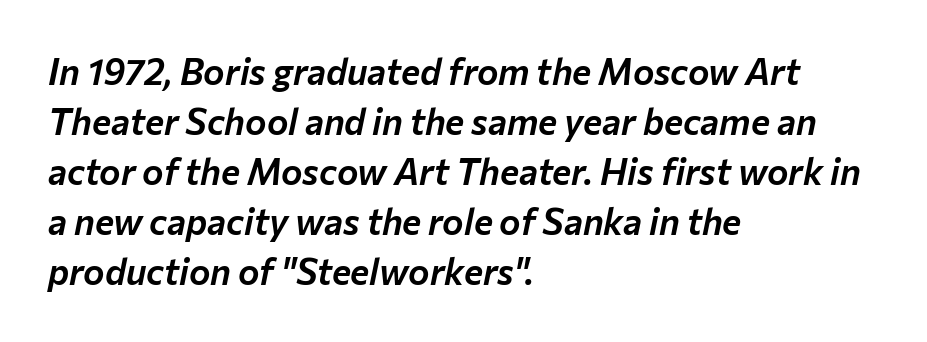
Q: Is the text italic (slanted)? A: Yes, it leans right by about 12 degrees.
Q: Is the text underlined? A: No.
Q: How is the paragraph aligned? A: Left-aligned.
Q: Is the spacing between letters normal or unusually wide? A: Normal.
Q: Is the spacing between lines tight, normal or loose? A: Normal.
Q: Width (condensed, normal, or wide)? A: Normal.
Q: Stroke contrast? A: Low.
Q: x-height? A: Medium.
Q: Monospaced? A: No.
